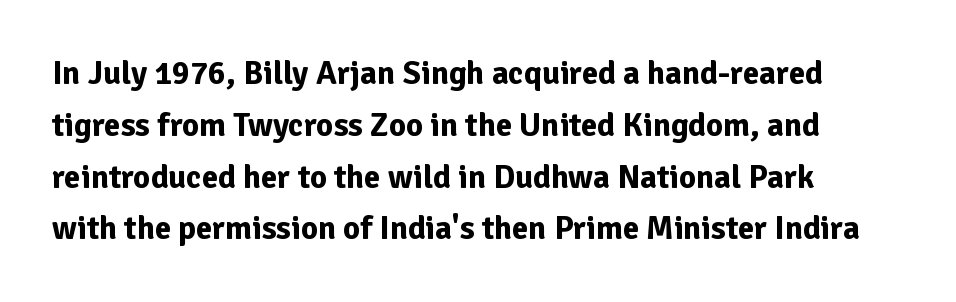
{"serif": "no", "italic": "no", "bold": "yes", "weight": "bold", "width": "normal", "stroke_contrast": "low", "x_height": "medium", "monospaced": "no", "underline": "no", "align": "left", "line_spacing": "normal", "line_spacing_ratio": 1.57, "letter_spacing": "normal", "letter_spacing_em": 0.0, "glyph_px": 33}
